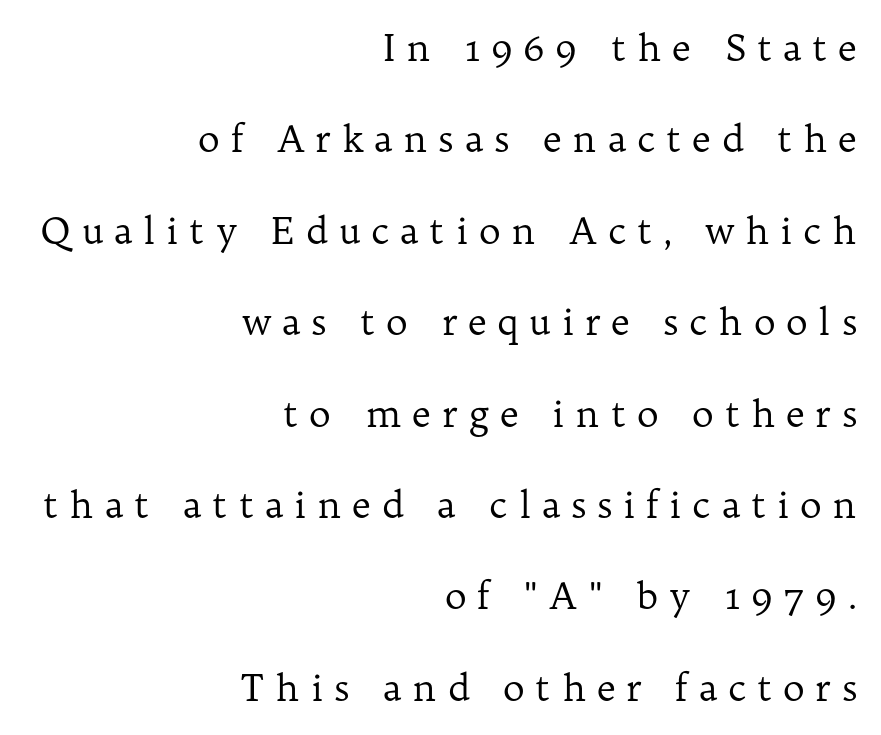
The image shows 37 px regular-weight serif type, upright; set right-aligned, loose line spacing (2.47x), unusually wide letter spacing (+0.29 em), not underlined; low stroke contrast and a medium x-height.
